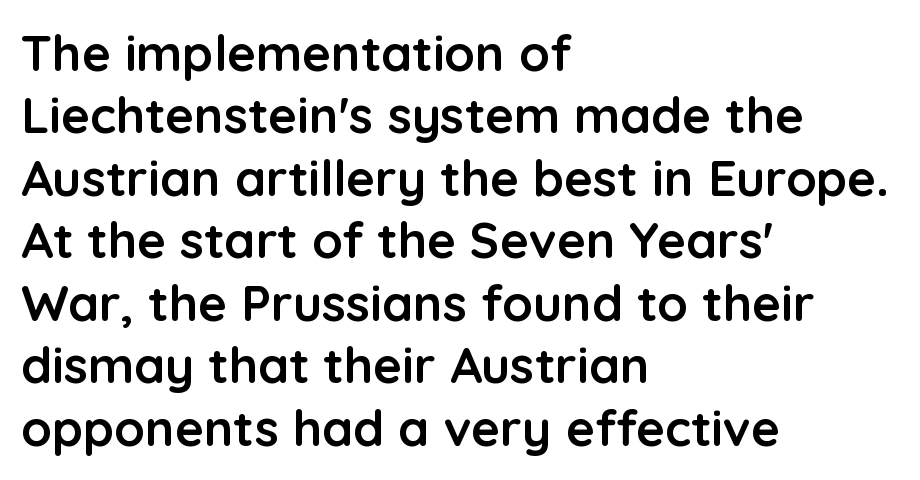
The area under the type is left untouched. Vertical strokes here are truly vertical. The tracking reads as untouched default to a designer's eye. Typeset ragged right — the left edge is the straight one. Weight check: bold — yes, fully. You can tell from the bare stems that sans-serif type was used.
